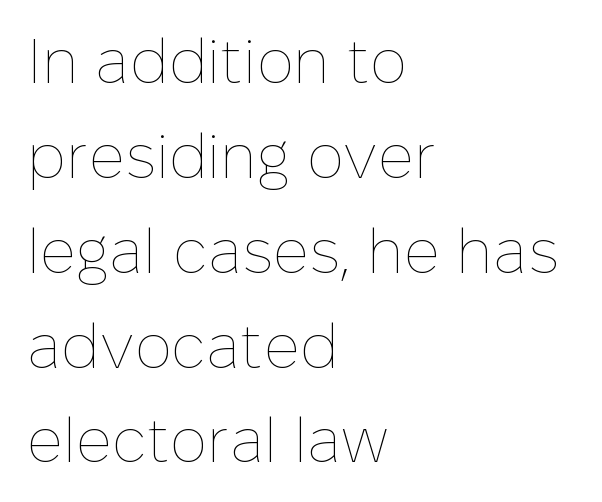
The image shows 62 px thin type, upright; set left-aligned, normal line spacing (1.53x), normal letter spacing, not underlined; low stroke contrast and a medium x-height.
